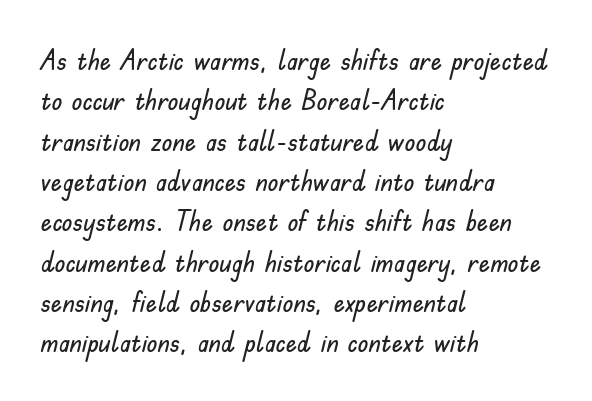
Q: Is the text italic (slanted)? A: Yes.
Q: Is the typeface a serif or a sans-serif typeface? A: Sans-serif.
Q: Is the text underlined? A: No.
Q: How is the paragraph aligned? A: Left-aligned.
Q: Is the spacing between letters normal or unusually wide? A: Normal.
Q: Is the spacing between lines tight, normal or loose? A: Normal.
Q: Width (condensed, normal, or wide)? A: Normal.
Q: Stroke contrast? A: Low.
Q: x-height? A: Small.
Q: Monospaced? A: No.
